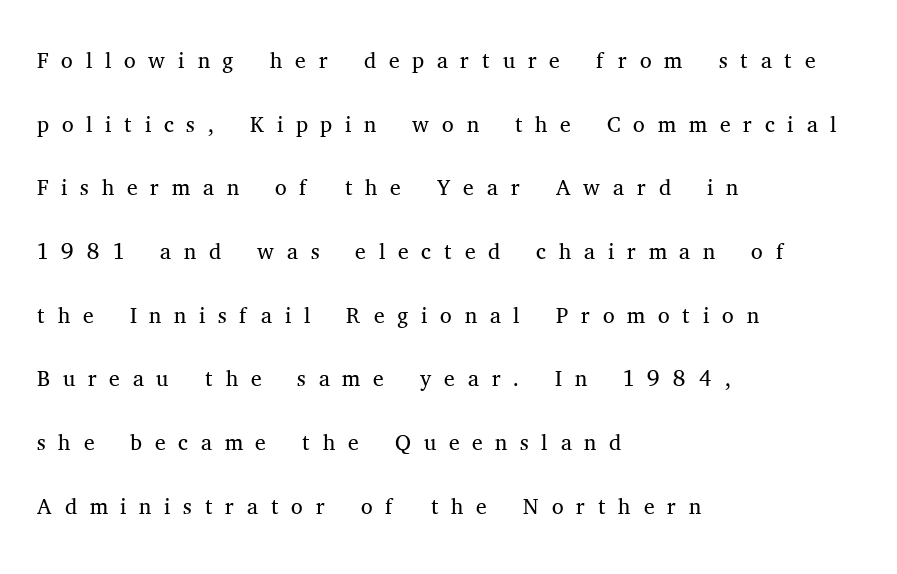
The image shows 33 px light serif type, upright; set left-aligned, loose line spacing (1.93x), unusually wide letter spacing (+0.39 em), not underlined; medium stroke contrast and a medium x-height.
